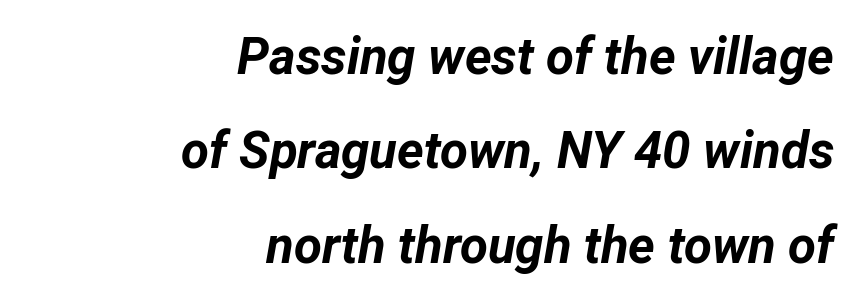
Each row of text sits above clean, open space. You could not count columns in this text — the font is proportionally spaced. The passage shown has conventional tracking throughout. Typesetter's note: full bold, strokes at maximum text heaviness. The paragraph has a hard right edge and a soft left edge.
